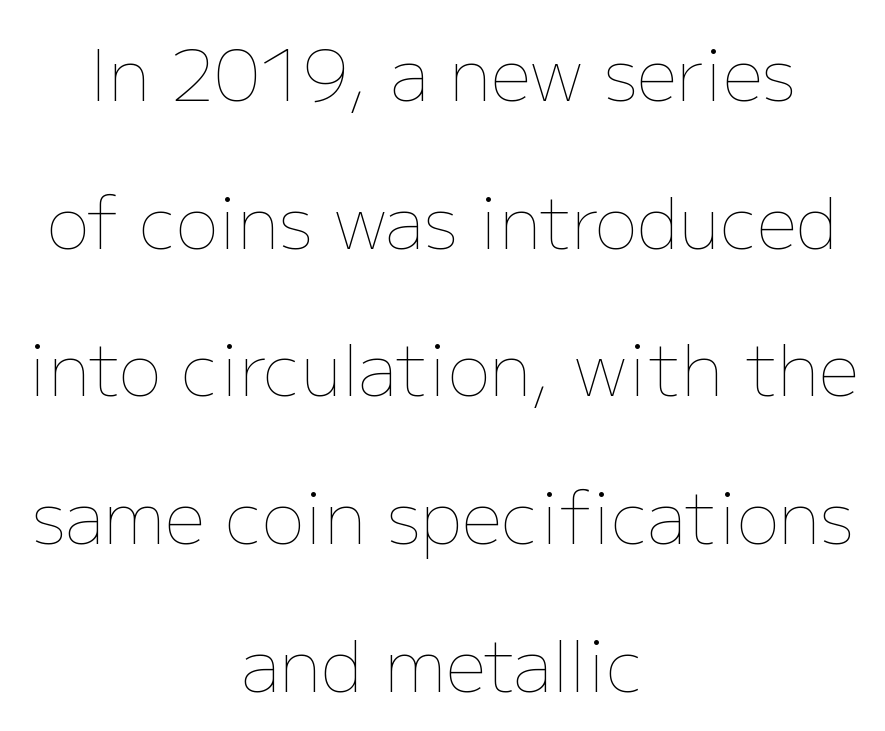
The weight would be labelled regular, book, light, or lighter still. Both edges are ragged and mirror each other, which tells us the setting is centered. Think of a printed novel: that variable character pitch is what you see here. The face used here is rendered with its standard letterfit.
